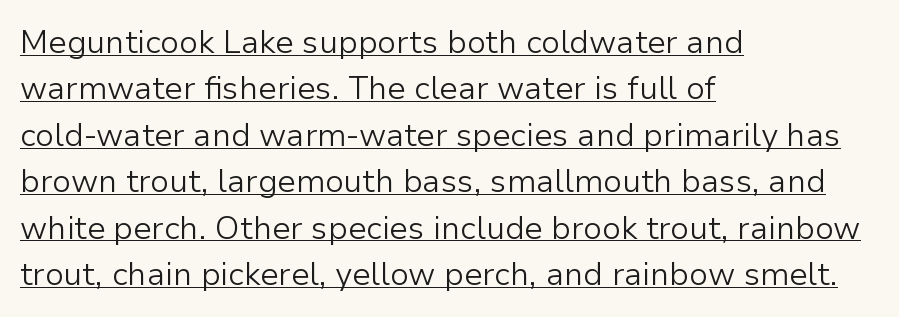
{"serif": "no", "italic": "no", "bold": "no", "weight": "light", "width": "normal", "stroke_contrast": "low", "x_height": "medium", "monospaced": "no", "underline": "yes", "align": "left", "line_spacing": "normal", "line_spacing_ratio": 1.45, "letter_spacing": "normal", "letter_spacing_em": 0.0, "glyph_px": 32}
